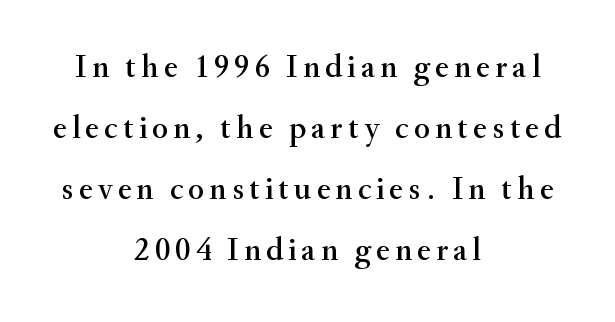
Q: Is the text italic (slanted)? A: No, it is upright.
Q: Is the typeface a serif or a sans-serif typeface? A: Serif.
Q: Is the text underlined? A: No.
Q: How is the paragraph aligned? A: Centered.
Q: Width (condensed, normal, or wide)? A: Normal.
Q: Stroke contrast? A: Medium.
Q: x-height? A: Small.
Q: Monospaced? A: No.
